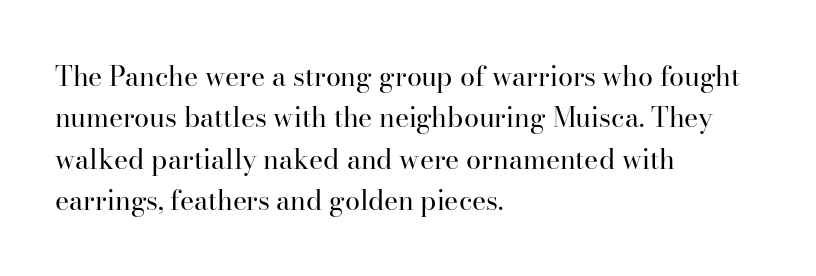
In terms of leading, this rendering sits right in the middle. The lettering stays uniformly vertical, giving the passage a roman look. Decoration check: the copy has no underline. The passage shown is not bold in any degree. How are the letters spaced? Ordinarily, with no added tracking.
